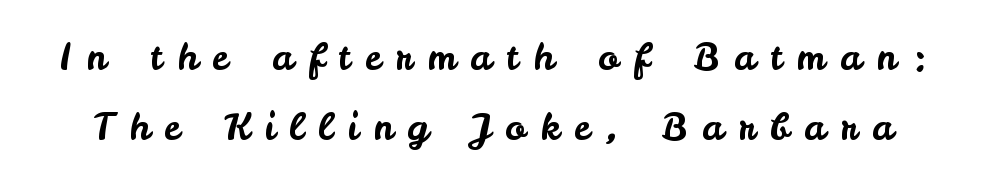
Q: Is the text italic (slanted)? A: Yes.
Q: Is the typeface a serif or a sans-serif typeface? A: Sans-serif.
Q: Is the text underlined? A: No.
Q: Is the spacing between letters normal or unusually wide? A: Unusually wide.
Q: Is the spacing between lines tight, normal or loose? A: Loose.
Q: Width (condensed, normal, or wide)? A: Normal.
Q: Stroke contrast? A: Low.
Q: x-height? A: Small.
Q: Monospaced? A: No.
